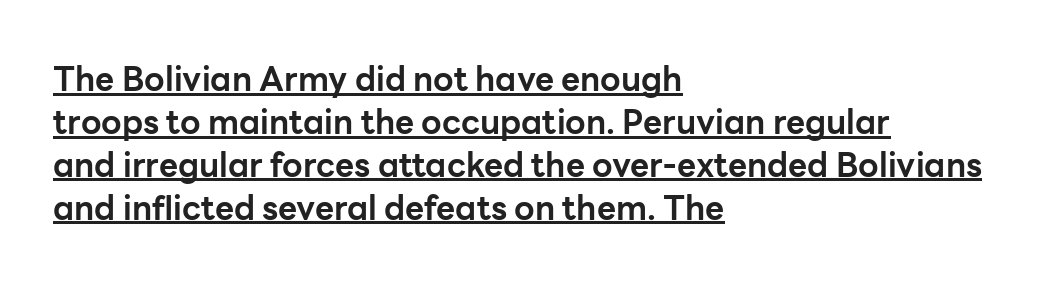
The image shows 33 px bold sans-serif type, upright; set left-aligned, normal line spacing (1.3x), normal letter spacing, underlined; low stroke contrast and a medium x-height.
